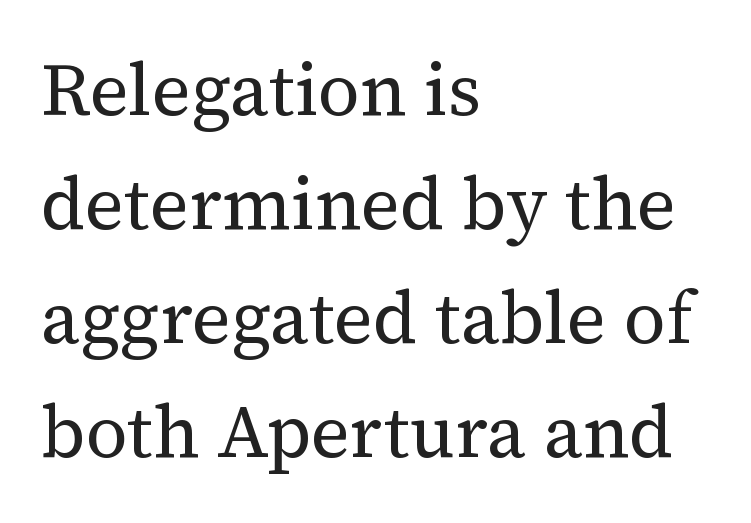
The image shows 74 px regular-weight serif type, upright; set left-aligned, normal line spacing (1.54x), normal letter spacing, not underlined; medium stroke contrast and a medium x-height.
